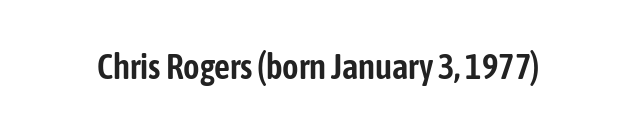
A clean baseline with only descenders dipping below it. The typography opts for an upright posture over an oblique one. Spacing verdict: proportional, widths tailored to each character. This rendering employs a face without finishing strokes, i.e., a sans-serif.
